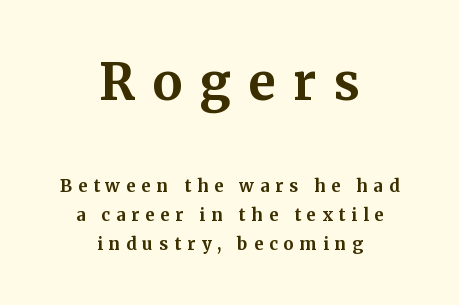
{"serif": "yes", "italic": "no", "bold": "yes", "weight": "bold", "width": "normal", "stroke_contrast": "medium", "x_height": "medium", "monospaced": "no", "underline": "no", "align": "center", "line_spacing": "normal", "line_spacing_ratio": 1.7, "letter_spacing": "wide", "letter_spacing_em": 0.35, "larger_block": "first", "size_ratio": 2.94, "glyph_px": 50}
